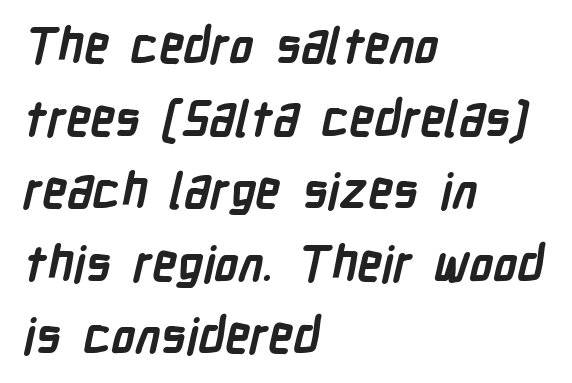
{"serif": "no", "bold": "yes", "weight": "semibold", "width": "condensed", "stroke_contrast": "low", "x_height": "medium", "monospaced": "no", "underline": "no", "align": "left", "line_spacing": "normal", "line_spacing_ratio": 1.48, "letter_spacing": "normal", "letter_spacing_em": 0.0, "glyph_px": 49}
